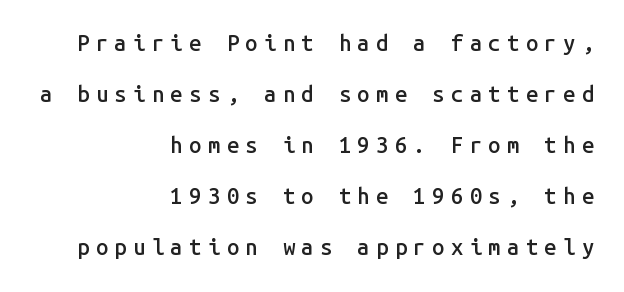
The characters look somewhat weighty, a semibold short of true bold. Italic: no, the glyphs are upright roman. Honestly, the letter spacing is so wide it's the main thing you notice. Line ends are locked; line starts wander. Lines of text with bare space underneath. The designer dialed line spacing up above the default.
